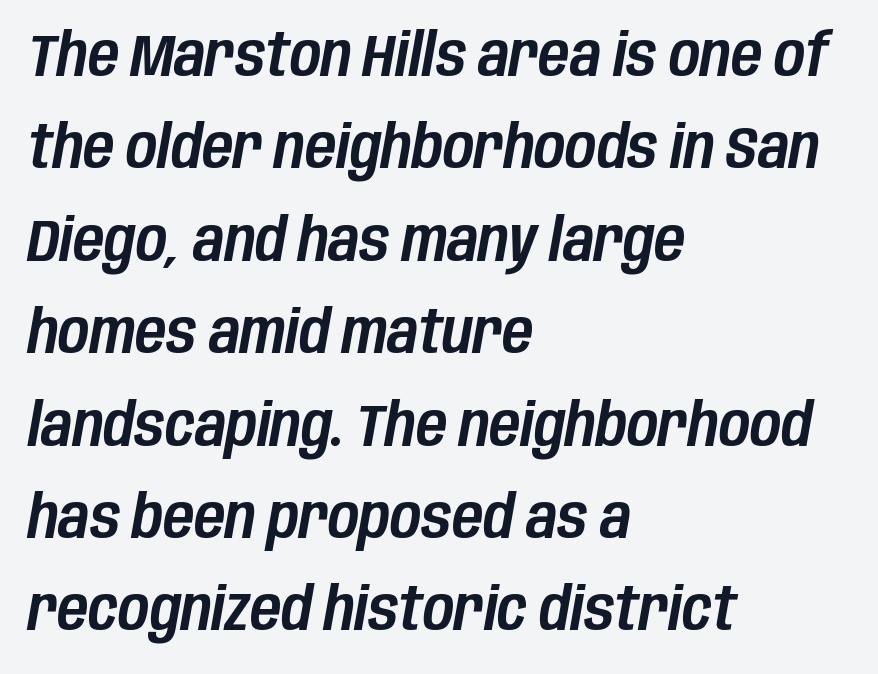
Q: Is the text italic (slanted)? A: Yes, it leans right by about 10 degrees.
Q: Is the text underlined? A: No.
Q: How is the paragraph aligned? A: Left-aligned.
Q: Is the spacing between letters normal or unusually wide? A: Normal.
Q: Is the spacing between lines tight, normal or loose? A: Normal.
Q: Width (condensed, normal, or wide)? A: Condensed.
Q: Stroke contrast? A: Low.
Q: x-height? A: Large.
Q: Monospaced? A: No.
